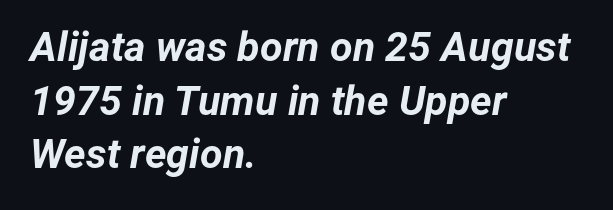
The line texture is even and compact thanks to regular tracking. Each row of text sits above clean, open space. These lines are rendered in a variable-pitch font. The designer left line spacing at the default. Strokes here are thick enough to call this a true bold. Short and long lines alike share a common starting point at left.
